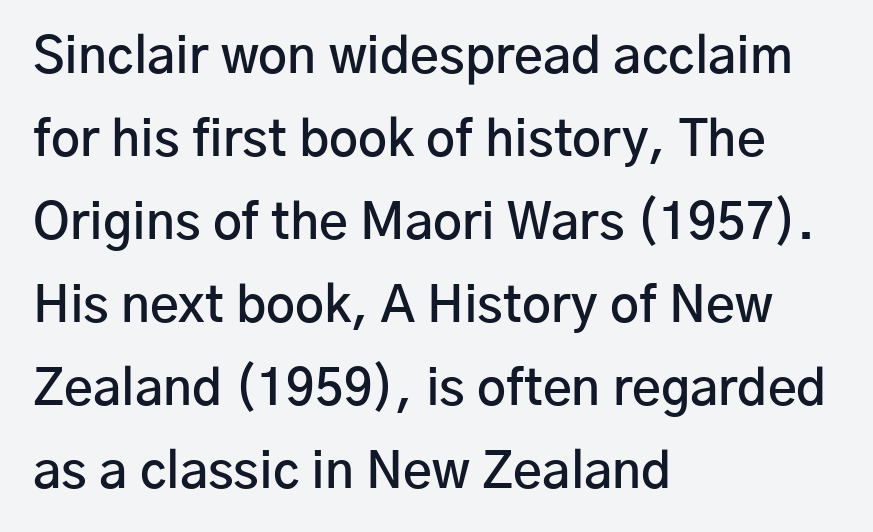
The image shows 50 px semibold sans-serif type, upright; set left-aligned, normal line spacing (1.66x), normal letter spacing, not underlined; low stroke contrast and a medium x-height.
